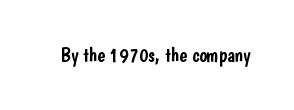
Q: Is the text italic (slanted)? A: No, it is upright.
Q: Is the text underlined? A: No.
Q: Is the spacing between letters normal or unusually wide? A: Normal.
